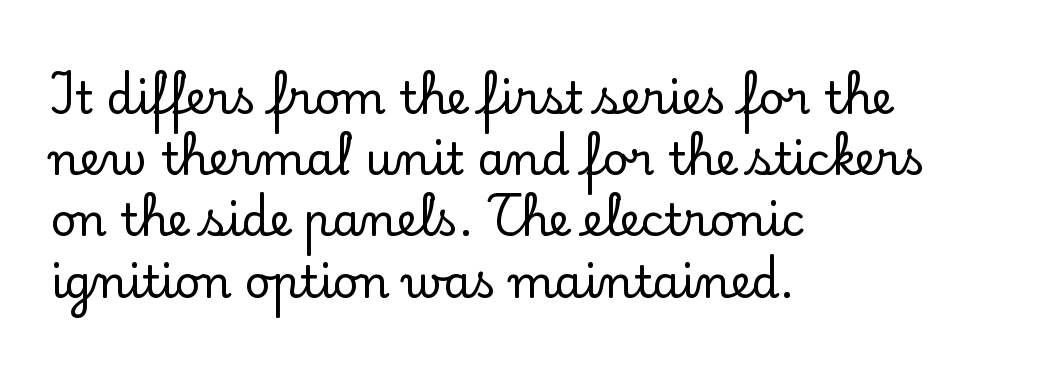
{"serif": "yes", "italic": "no", "width": "normal", "stroke_contrast": "low", "x_height": "small", "monospaced": "no", "underline": "no", "align": "left", "line_spacing": "normal", "line_spacing_ratio": 1.36, "letter_spacing": "normal", "letter_spacing_em": 0.0, "glyph_px": 45}
